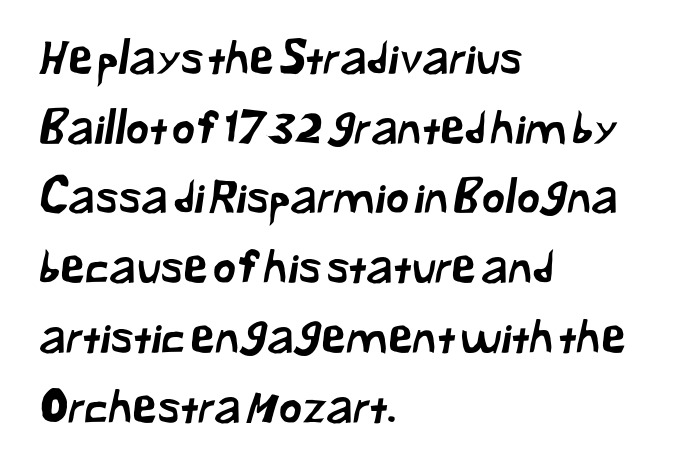
{"serif": "no", "width": "normal", "stroke_contrast": "low", "x_height": "medium", "monospaced": "no", "underline": "no", "align": "left", "line_spacing": "normal", "line_spacing_ratio": 1.55, "letter_spacing": "normal", "letter_spacing_em": 0.0, "glyph_px": 45}
